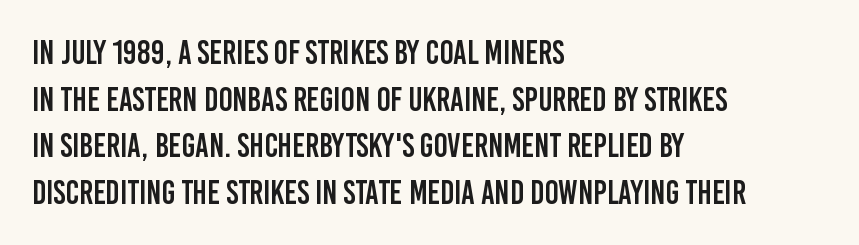
The image shows 33 px condensed sans-serif type, upright; set left-aligned, normal line spacing (1.41x), normal letter spacing, not underlined; low stroke contrast and a large x-height.
